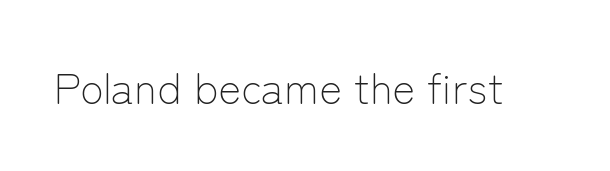
{"serif": "no", "italic": "no", "bold": "no", "weight": "light", "width": "normal", "stroke_contrast": "low", "x_height": "medium", "monospaced": "no", "underline": "no", "letter_spacing": "normal", "letter_spacing_em": 0.0, "glyph_px": 43}
